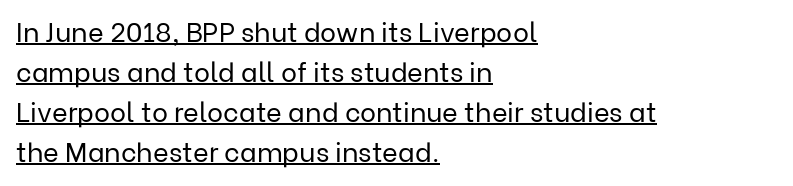
Q: Is the text bold? A: No.
Q: Is the text italic (slanted)? A: No, it is upright.
Q: Is the text underlined? A: Yes.
Q: How is the paragraph aligned? A: Left-aligned.
Q: Is the spacing between letters normal or unusually wide? A: Normal.
Q: Is the spacing between lines tight, normal or loose? A: Normal.
